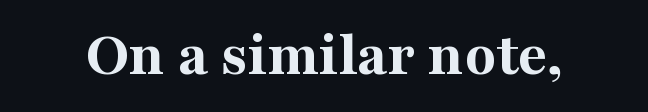
Q: Is the text bold? A: Yes.
Q: Is the text italic (slanted)? A: No, it is upright.
Q: Is the typeface a serif or a sans-serif typeface? A: Serif.
Q: Is the text underlined? A: No.
Q: Is the spacing between letters normal or unusually wide? A: Normal.
Q: Width (condensed, normal, or wide)? A: Normal.
Q: Stroke contrast? A: Medium.
Q: x-height? A: Medium.
Q: Monospaced? A: No.
